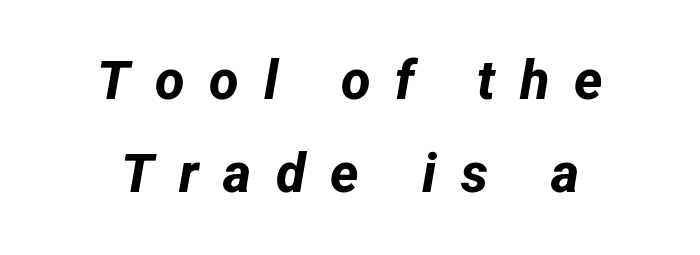
Q: Is the text bold? A: Yes.
Q: Is the typeface a serif or a sans-serif typeface? A: Sans-serif.
Q: Is the text underlined? A: No.
Q: How is the paragraph aligned? A: Centered.
Q: Is the spacing between letters normal or unusually wide? A: Unusually wide.
Q: Width (condensed, normal, or wide)? A: Normal.
Q: Stroke contrast? A: Low.
Q: x-height? A: Medium.
Q: Monospaced? A: No.
